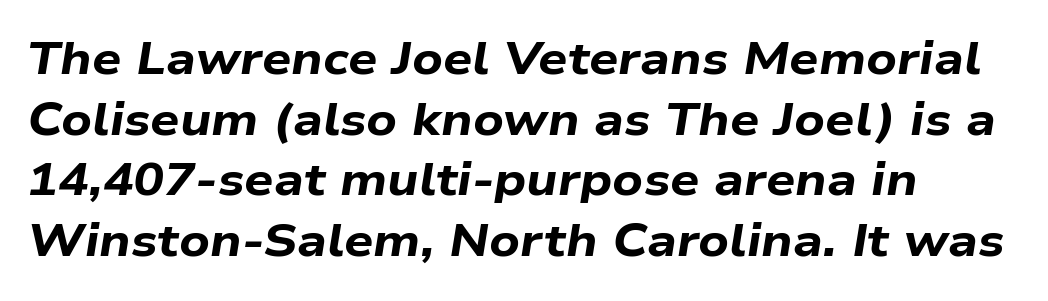
Q: Is the text bold? A: Yes.
Q: Is the text italic (slanted)? A: Yes, it leans right by about 9 degrees.
Q: Is the text underlined? A: No.
Q: How is the paragraph aligned? A: Left-aligned.
Q: Is the spacing between letters normal or unusually wide? A: Normal.
Q: Is the spacing between lines tight, normal or loose? A: Normal.
Q: Width (condensed, normal, or wide)? A: Wide.
Q: Stroke contrast? A: Low.
Q: x-height? A: Medium.
Q: Monospaced? A: No.
